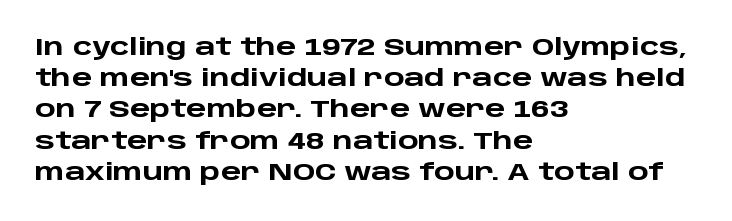
{"italic": "no", "bold": "yes", "underline": "no", "align": "left", "line_spacing": "normal", "line_spacing_ratio": 1.3, "letter_spacing": "normal", "letter_spacing_em": 0.0, "glyph_px": 24}
